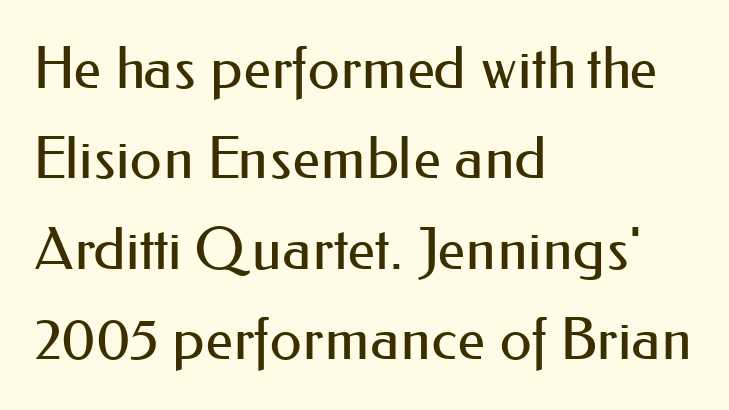
The ragged edge is on the right, which tells us the setting is flush left. When letters stand straight like this, we call the style roman or upright. Type style note: lacks serifs. Is the type heavy? It reads as light-to-regular instead. Interline gaps are of average width in this sample.
